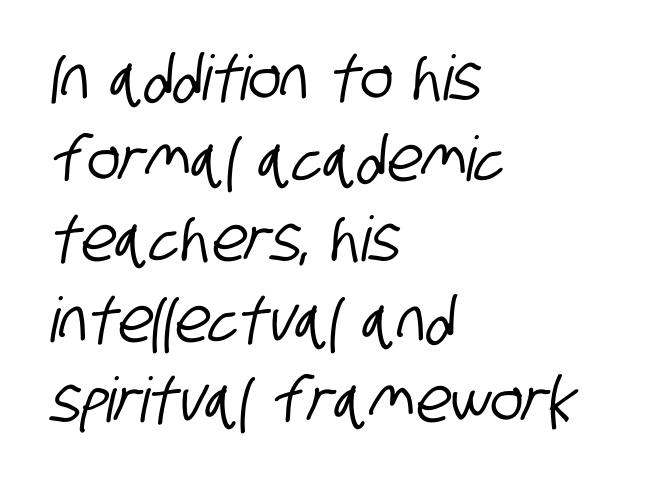
Q: Is the typeface a serif or a sans-serif typeface? A: Sans-serif.
Q: Is the text underlined? A: No.
Q: How is the paragraph aligned? A: Left-aligned.
Q: Is the spacing between letters normal or unusually wide? A: Normal.
Q: Is the spacing between lines tight, normal or loose? A: Normal.
Q: Width (condensed, normal, or wide)? A: Condensed.
Q: Stroke contrast? A: Low.
Q: x-height? A: Large.
Q: Monospaced? A: No.
